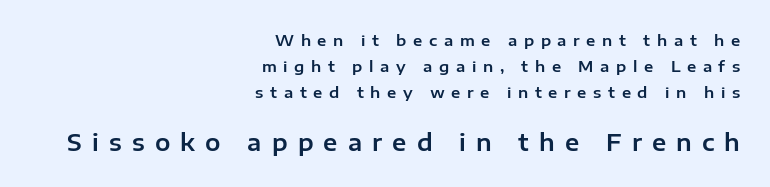
Q: Is the text italic (slanted)? A: No, it is upright.
Q: Is the text underlined? A: No.
Q: How is the paragraph aligned? A: Right-aligned.
Q: Is the spacing between letters normal or unusually wide? A: Unusually wide.
Q: Which block of text is set in a larger size, the first (top) or the second (bottom)? A: The second (bottom) one.
